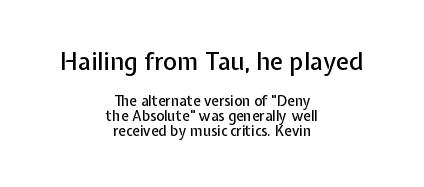
Whoever set this chose condensed vertical rhythm over breathing room. Casual observation: everything's sitting right in the middle. These lines were composed using upright roman letters. The gap between lines stays unmarked. The earlier block is typeset at a bigger size than the later block. Does extra space separate the letters? No, they use regular spacing.
